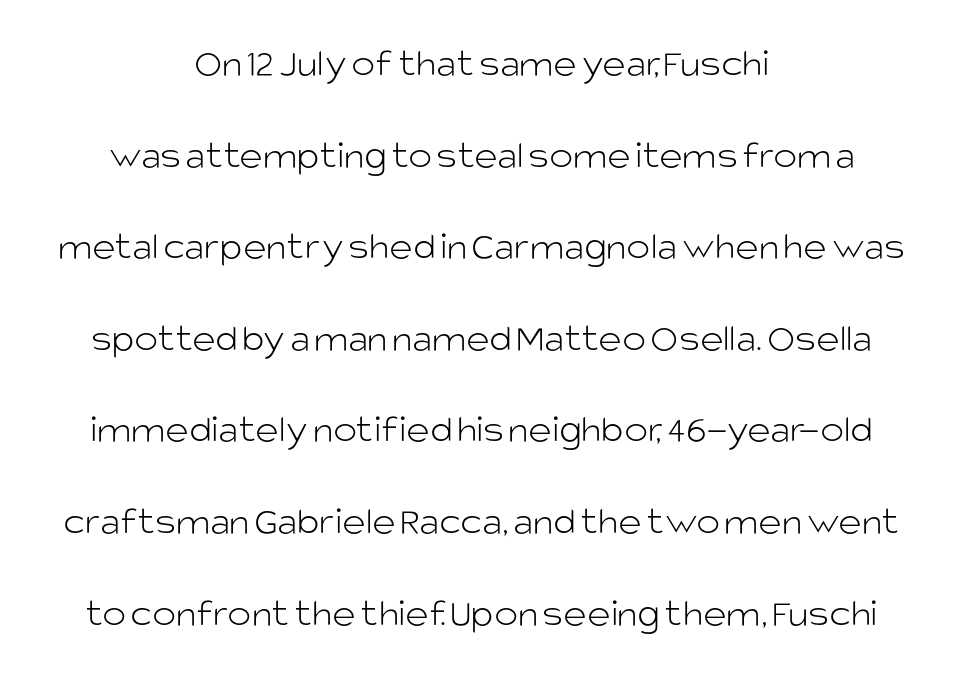
{"serif": "no", "italic": "no", "bold": "no", "weight": "light", "width": "normal", "stroke_contrast": "low", "x_height": "large", "monospaced": "no", "underline": "no", "align": "center", "line_spacing": "loose", "line_spacing_ratio": 2.29, "letter_spacing": "normal", "letter_spacing_em": 0.0, "glyph_px": 40}
